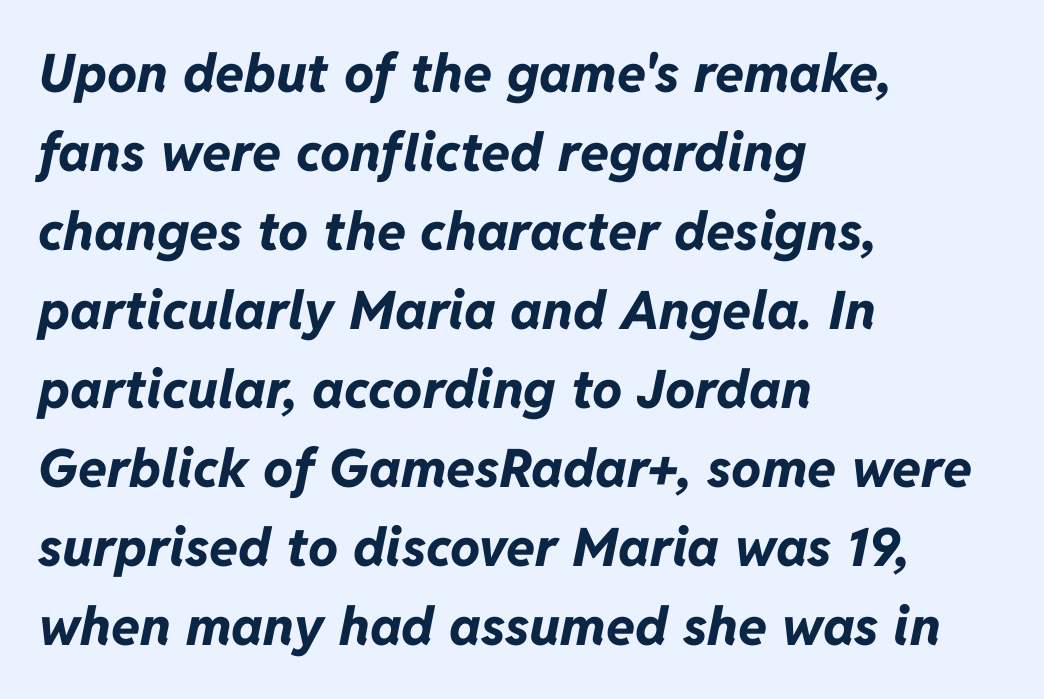
{"italic": "yes", "lean": "right", "slant_degrees": 11, "bold": "yes", "weight": "bold", "width": "normal", "stroke_contrast": "low", "x_height": "medium", "monospaced": "no", "underline": "no", "align": "left", "line_spacing": "normal", "line_spacing_ratio": 1.49, "letter_spacing": "normal", "letter_spacing_em": 0.0, "glyph_px": 53}
